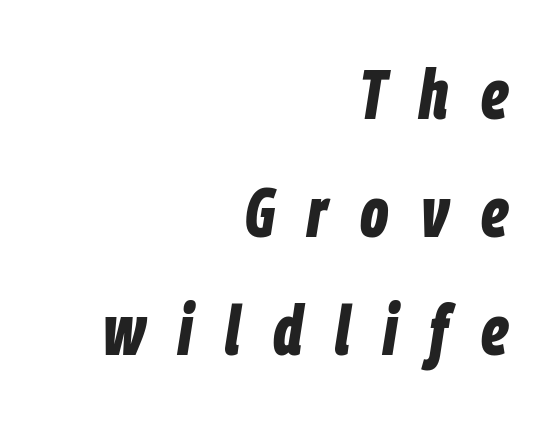
Q: Is the text bold? A: Yes.
Q: Is the text italic (slanted)? A: Yes, it leans right by about 9 degrees.
Q: Is the text underlined? A: No.
Q: How is the paragraph aligned? A: Right-aligned.
Q: Is the spacing between letters normal or unusually wide? A: Unusually wide.
Q: Width (condensed, normal, or wide)? A: Condensed.
Q: Stroke contrast? A: Low.
Q: x-height? A: Large.
Q: Monospaced? A: No.
